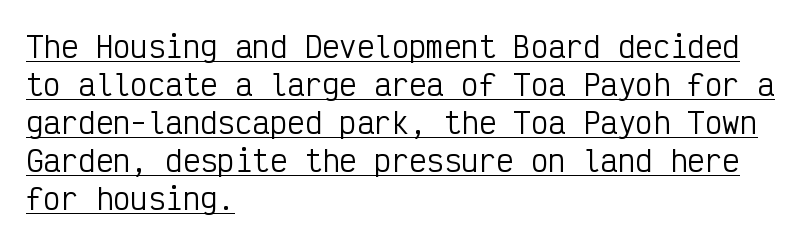
Is this a sans? Yes — the strokes have no serifs. Short note: letters normally spaced. The strokes are not fattened; the text isn't bold. These lines are rendered in a fixed-pitch font. The vertical gap from one line to the next is medium.
